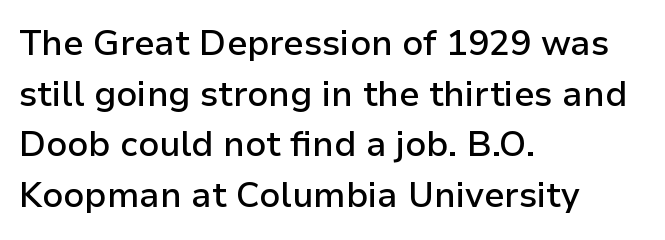
Q: Is the text bold? A: Semi-bold.
Q: Is the text italic (slanted)? A: No, it is upright.
Q: Is the typeface a serif or a sans-serif typeface? A: Sans-serif.
Q: Is the text underlined? A: No.
Q: How is the paragraph aligned? A: Left-aligned.
Q: Is the spacing between letters normal or unusually wide? A: Normal.
Q: Is the spacing between lines tight, normal or loose? A: Normal.
Q: Width (condensed, normal, or wide)? A: Normal.
Q: Stroke contrast? A: Low.
Q: x-height? A: Medium.
Q: Monospaced? A: No.
